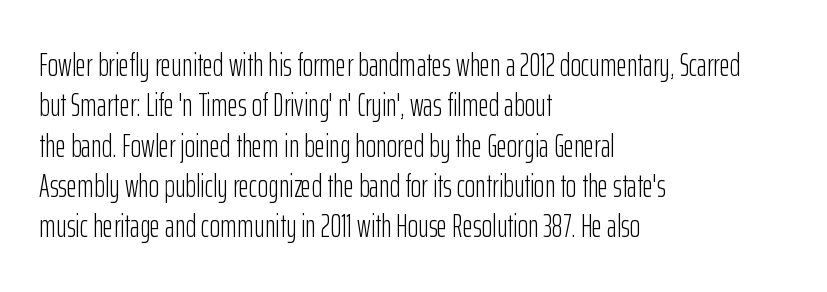
{"serif": "no", "italic": "no", "bold": "no", "weight": "light", "width": "condensed", "stroke_contrast": "low", "x_height": "medium", "monospaced": "no", "underline": "no", "align": "left", "line_spacing": "normal", "line_spacing_ratio": 1.26, "letter_spacing": "normal", "letter_spacing_em": 0.0, "glyph_px": 32}
